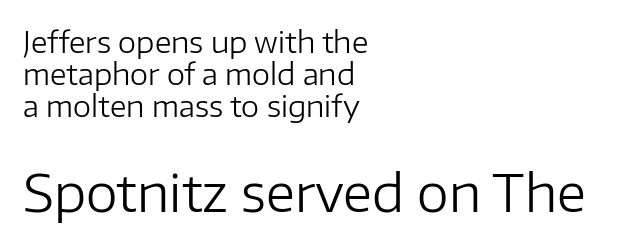
Q: Is the text bold? A: No.
Q: Is the text italic (slanted)? A: No, it is upright.
Q: Is the typeface a serif or a sans-serif typeface? A: Sans-serif.
Q: Is the text underlined? A: No.
Q: How is the paragraph aligned? A: Left-aligned.
Q: Is the spacing between letters normal or unusually wide? A: Normal.
Q: Is the spacing between lines tight, normal or loose? A: Tight.
Q: Which block of text is set in a larger size, the first (top) or the second (bottom)? A: The second (bottom) one.
Q: Width (condensed, normal, or wide)? A: Normal.
Q: Stroke contrast? A: Low.
Q: x-height? A: Medium.
Q: Monospaced? A: No.
